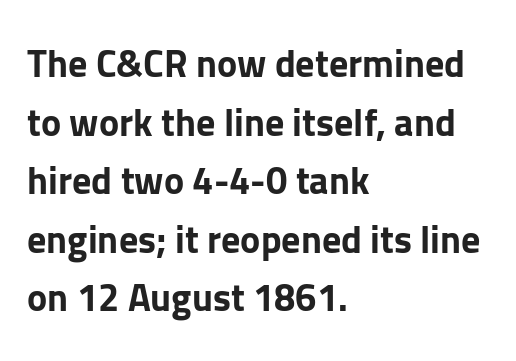
{"serif": "no", "italic": "no", "bold": "yes", "weight": "bold", "width": "normal", "stroke_contrast": "low", "x_height": "medium", "monospaced": "no", "underline": "no", "align": "left", "line_spacing": "normal", "line_spacing_ratio": 1.54, "letter_spacing": "normal", "letter_spacing_em": 0.0, "glyph_px": 38}
